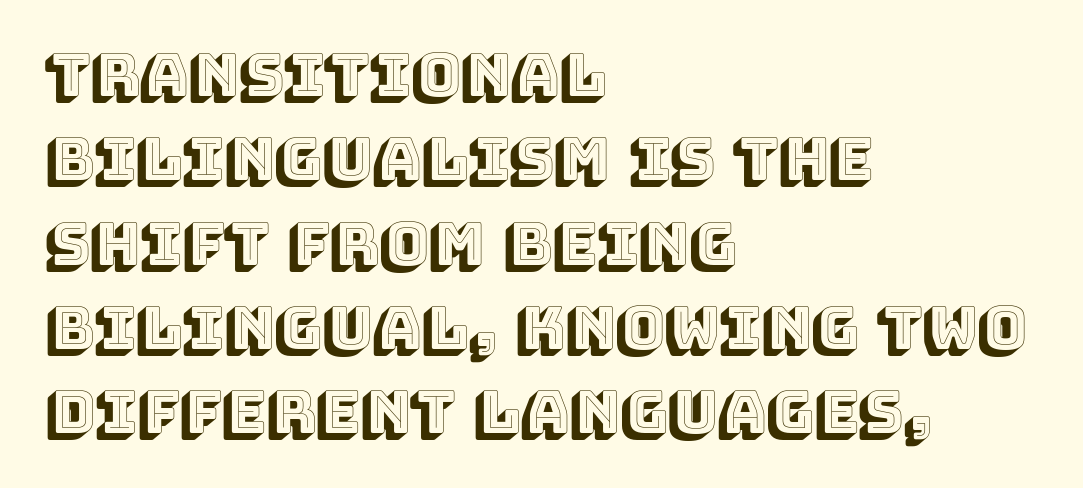
The image shows 59 px text type, upright; set left-aligned, normal line spacing (1.43x), normal letter spacing, not underlined; a large x-height.
